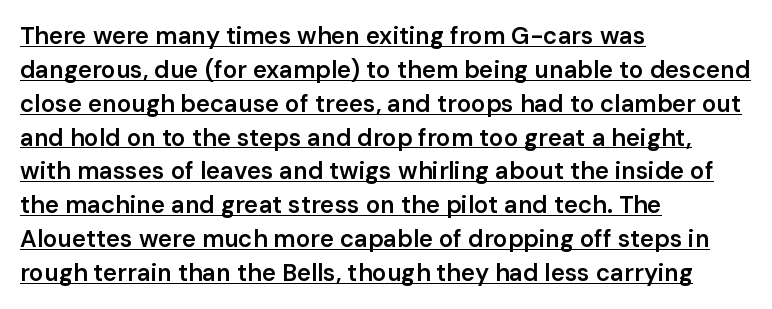
The image shows 24 px text type, upright; set left-aligned, normal line spacing (1.41x), normal letter spacing, underlined.
